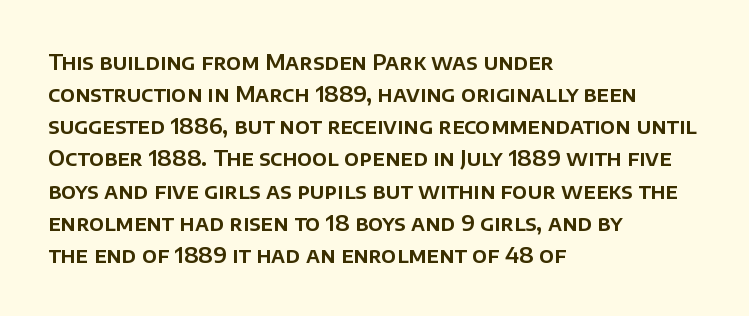
Layout note: lines flush left. The string is rendered with underlining switched off. The line texture is even and compact thanks to regular tracking. A roman cut, with each character standing at attention. The space between consecutive lines is moderate.
